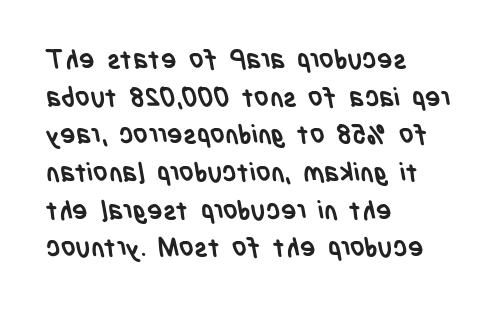
The image shows 26 px bold type; set left-aligned, normal line spacing (1.45x), normal letter spacing, not underlined.
